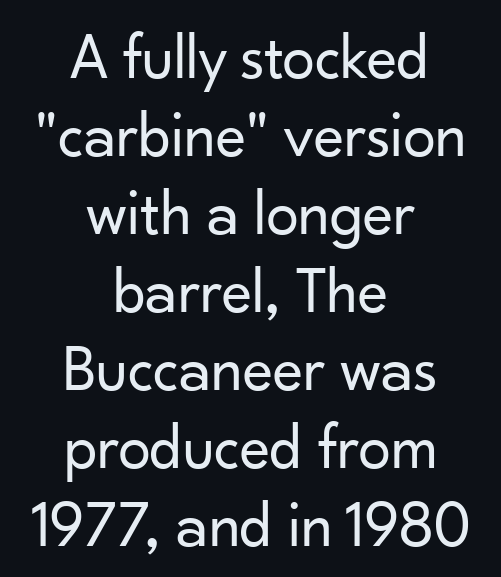
Italic? Not at all — the glyphs are vertical. Do the characters align in a grid? No, the font is proportional. In terms of letterspacing, this is plain default setting. Leftover space on each line is divided equally before and after the words.
